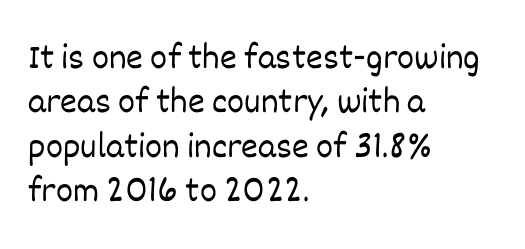
{"italic": "no", "bold": "no", "weight": "light", "width": "normal", "stroke_contrast": "low", "x_height": "large", "monospaced": "no", "underline": "no", "align": "left", "line_spacing_ratio": 1.23, "letter_spacing": "normal", "letter_spacing_em": 0.0, "glyph_px": 36}
